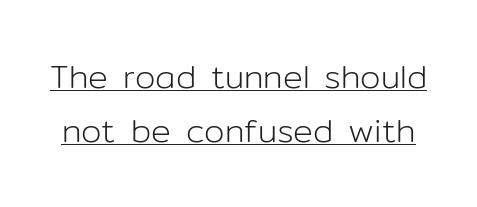
{"serif": "no", "italic": "no", "bold": "no", "weight": "light", "width": "normal", "stroke_contrast": "low", "x_height": "medium", "monospaced": "no", "underline": "yes", "line_spacing": "normal", "line_spacing_ratio": 1.64, "letter_spacing": "normal", "letter_spacing_em": 0.0, "glyph_px": 33}
